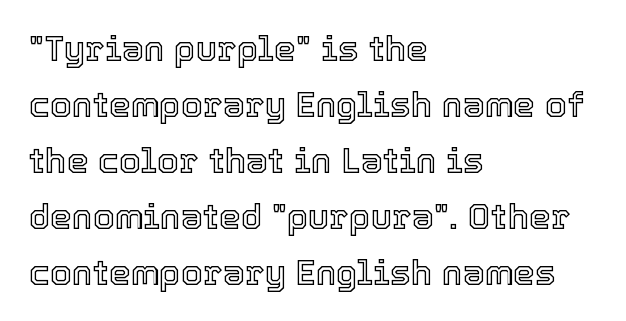
The image shows 35 px text type, upright; set left-aligned, normal line spacing (1.6x), normal letter spacing, not underlined; a medium x-height.
